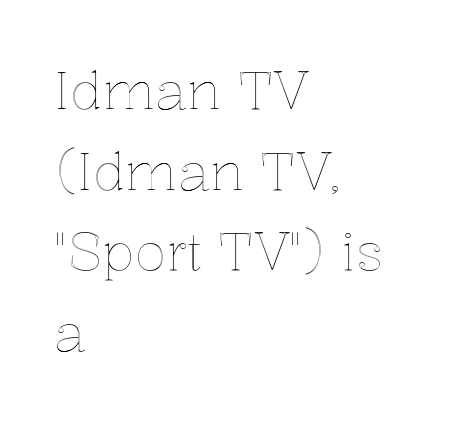
The image shows 52 px text type, upright; set left-aligned, normal line spacing (1.55x), normal letter spacing, not underlined; a medium x-height.
